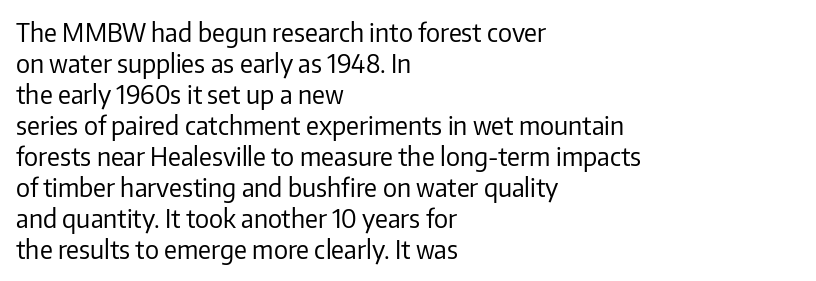
The image shows 25 px text type, upright; set left-aligned, line spacing 1.24x, normal letter spacing, not underlined.
